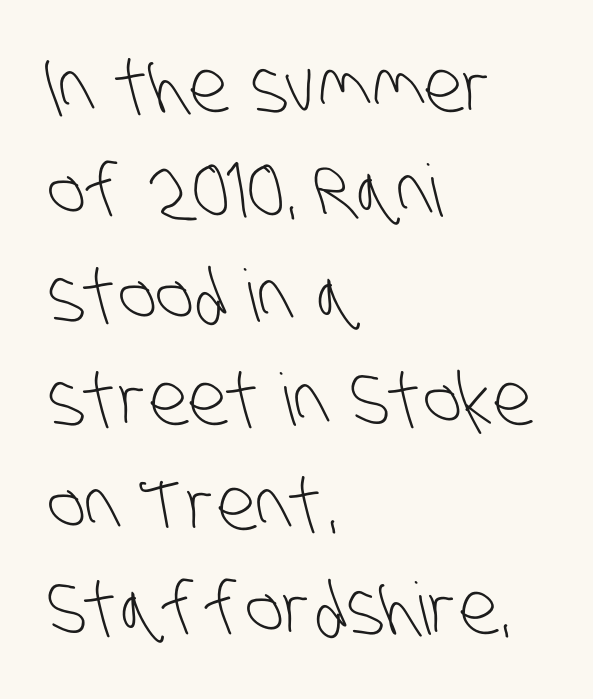
Q: Is the text bold? A: No.
Q: Is the typeface a serif or a sans-serif typeface? A: Sans-serif.
Q: Is the text underlined? A: No.
Q: How is the paragraph aligned? A: Left-aligned.
Q: Is the spacing between letters normal or unusually wide? A: Normal.
Q: Is the spacing between lines tight, normal or loose? A: Normal.
Q: Width (condensed, normal, or wide)? A: Condensed.
Q: Stroke contrast? A: Low.
Q: x-height? A: Large.
Q: Monospaced? A: No.
